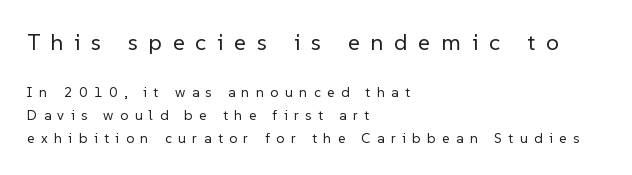
The image shows 23 px text type, upright; set left-aligned, normal line spacing (1.64x), unusually wide letter spacing (+0.47 em), not underlined; the first (top) block is 1.64x larger.
